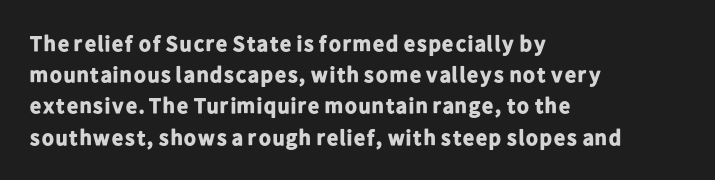
{"italic": "no", "bold": "yes", "underline": "no", "align": "left", "line_spacing": "normal", "line_spacing_ratio": 1.42, "letter_spacing": "normal", "letter_spacing_em": 0.0, "glyph_px": 22}
